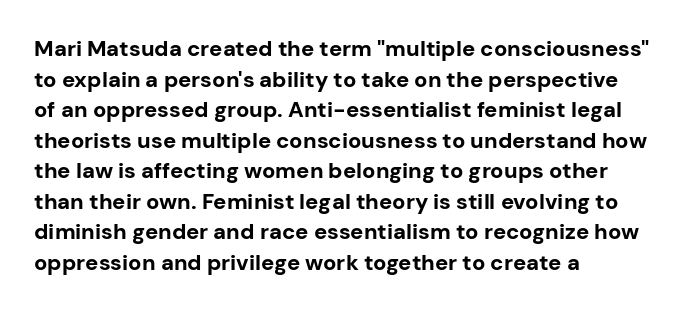
{"italic": "no", "bold": "yes", "underline": "no", "align": "left", "line_spacing": "normal", "line_spacing_ratio": 1.39, "letter_spacing": "normal", "letter_spacing_em": 0.0, "glyph_px": 22}
